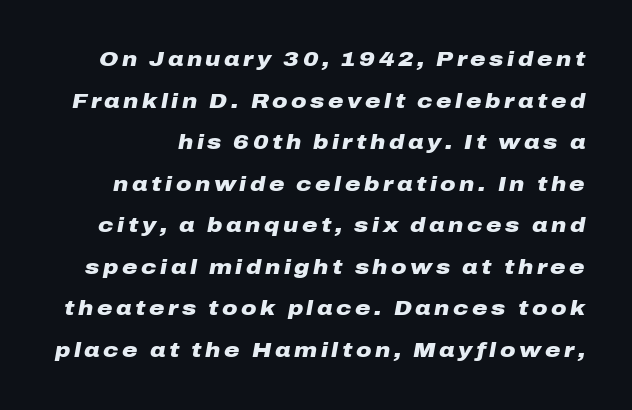
{"italic": "yes", "lean": "right", "slant_degrees": 10, "bold": "yes", "underline": "no", "line_spacing": "loose", "line_spacing_ratio": 1.98, "glyph_px": 21}
